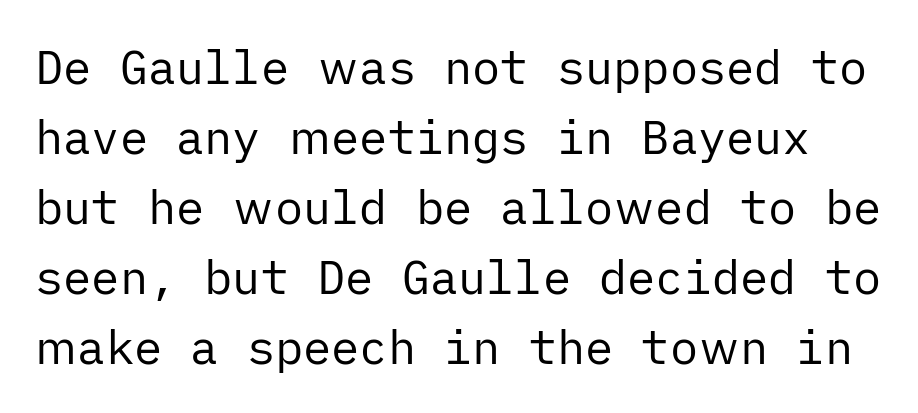
Q: Is the text bold? A: No.
Q: Is the text italic (slanted)? A: No, it is upright.
Q: Is the typeface a serif or a sans-serif typeface? A: Sans-serif.
Q: Is the text underlined? A: No.
Q: Is the spacing between letters normal or unusually wide? A: Normal.
Q: Is the spacing between lines tight, normal or loose? A: Normal.
Q: Width (condensed, normal, or wide)? A: Normal.
Q: Stroke contrast? A: Low.
Q: x-height? A: Medium.
